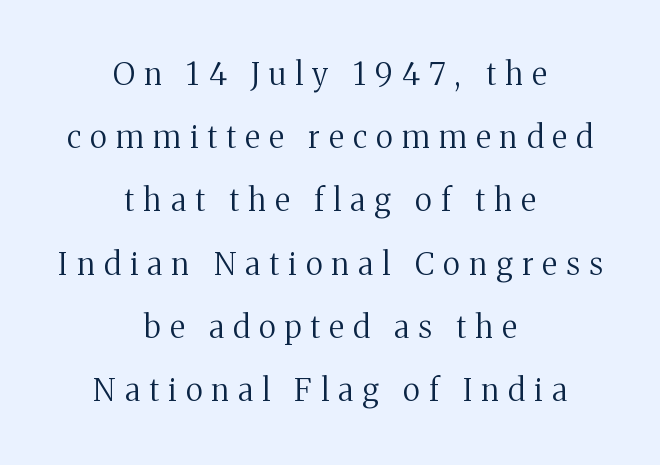
{"serif": "yes", "italic": "no", "bold": "no", "weight": "regular", "width": "normal", "stroke_contrast": "medium", "x_height": "medium", "monospaced": "no", "underline": "no", "align": "center", "line_spacing": "loose", "line_spacing_ratio": 2.04, "letter_spacing": "wide", "letter_spacing_em": 0.3, "glyph_px": 31}
